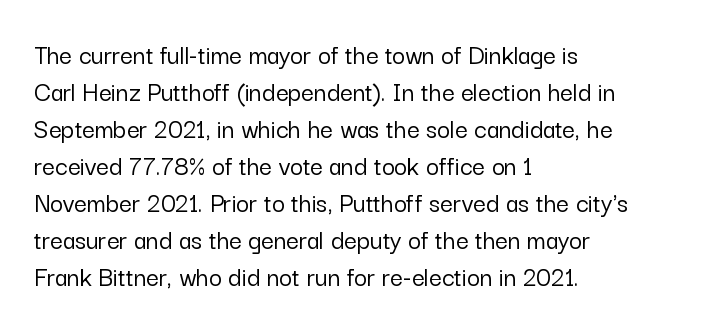
The image shows 28 px sans-serif type, upright; set left-aligned, normal line spacing (1.32x), normal letter spacing, not underlined; low stroke contrast and a medium x-height.
